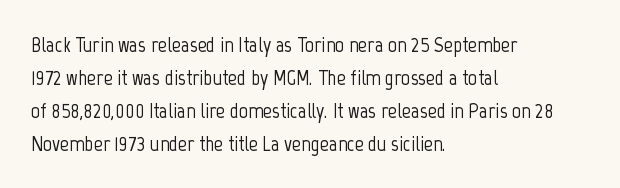
Q: Is the text italic (slanted)? A: No, it is upright.
Q: Is the text underlined? A: No.
Q: How is the paragraph aligned? A: Left-aligned.
Q: Is the spacing between letters normal or unusually wide? A: Normal.
Q: Is the spacing between lines tight, normal or loose? A: Normal.
